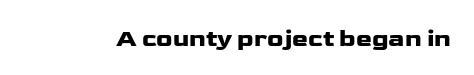
Q: Is the text italic (slanted)? A: No, it is upright.
Q: Is the text underlined? A: No.
Q: Is the spacing between letters normal or unusually wide? A: Normal.
